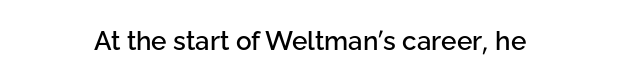
{"italic": "no", "underline": "no", "letter_spacing": "normal", "letter_spacing_em": 0.0, "glyph_px": 26}
